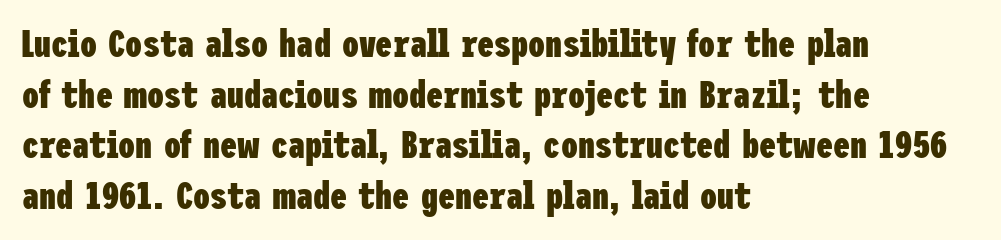
{"serif": "no", "italic": "no", "bold": "yes", "weight": "heavy", "width": "condensed", "stroke_contrast": "low", "x_height": "medium", "underline": "no", "align": "left", "line_spacing": "normal", "line_spacing_ratio": 1.33, "letter_spacing": "normal", "letter_spacing_em": 0.0, "glyph_px": 38}
